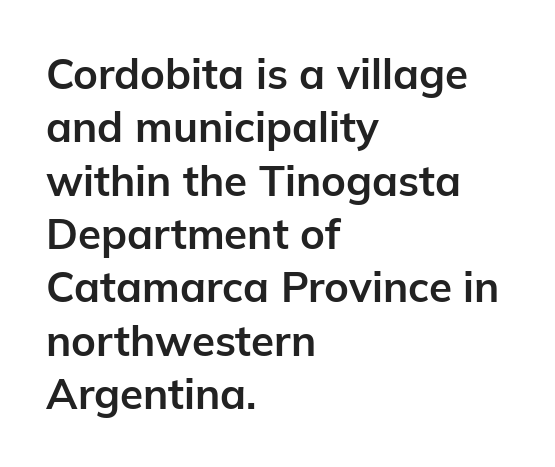
{"serif": "no", "italic": "no", "bold": "yes", "weight": "bold", "width": "normal", "stroke_contrast": "low", "x_height": "medium", "monospaced": "no", "underline": "no", "align": "left", "line_spacing": "normal", "line_spacing_ratio": 1.27, "letter_spacing": "normal", "letter_spacing_em": 0.0, "glyph_px": 42}
